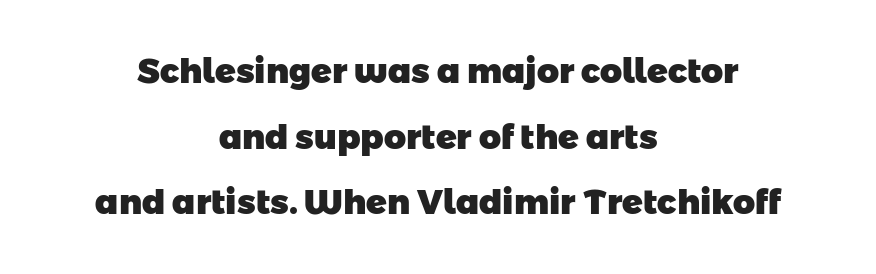
The image shows 34 px heavy sans-serif type; set centered, loose line spacing (1.93x), normal letter spacing, not underlined; low stroke contrast and a medium x-height.
